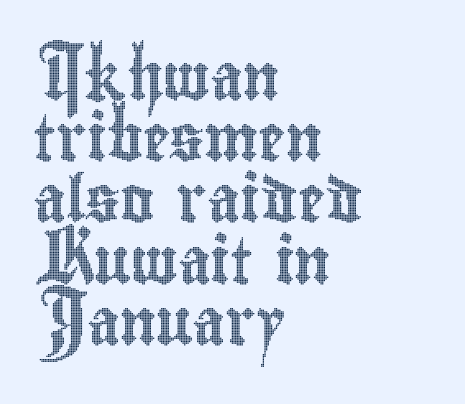
Standard letterfit; no display-style spreading of the glyphs. Think of a printed novel: that variable character pitch is what you see here. Reading down the block, your eye returns to a fixed left position each line. This rendering features lettering with no underline. The block of text has a typical density, with ordinary space between rows. When letters stand straight like this, we call the style roman or upright.
